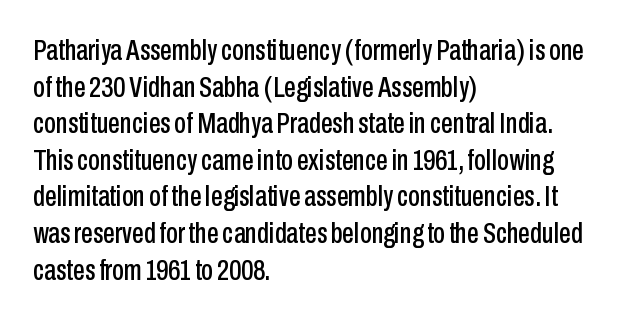
The image shows 30 px condensed sans-serif type, upright; set left-aligned, line spacing 1.22x, normal letter spacing, not underlined; low stroke contrast and a medium x-height.
